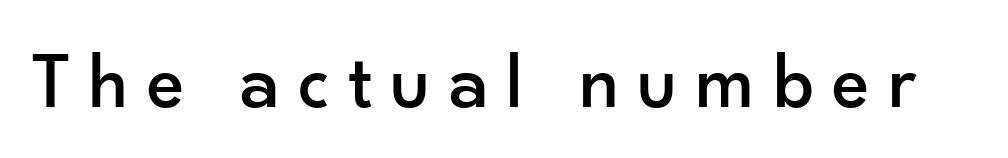
Q: Is the text italic (slanted)? A: No, it is upright.
Q: Is the typeface a serif or a sans-serif typeface? A: Sans-serif.
Q: Is the text underlined? A: No.
Q: Is the spacing between letters normal or unusually wide? A: Unusually wide.
Q: Width (condensed, normal, or wide)? A: Normal.
Q: Stroke contrast? A: Low.
Q: x-height? A: Small.
Q: Monospaced? A: No.
